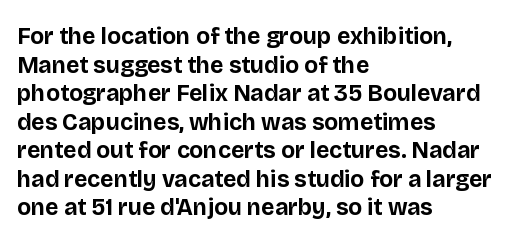
Every character sits straight up, as roman type does. Stroke thickness is high; the sample reads as a true bold. Inter-character spacing is left at the font's built-in metrics. Casual observation: everything's shoved over to the left. The specimen omits any rule beneath the text block's lines.
